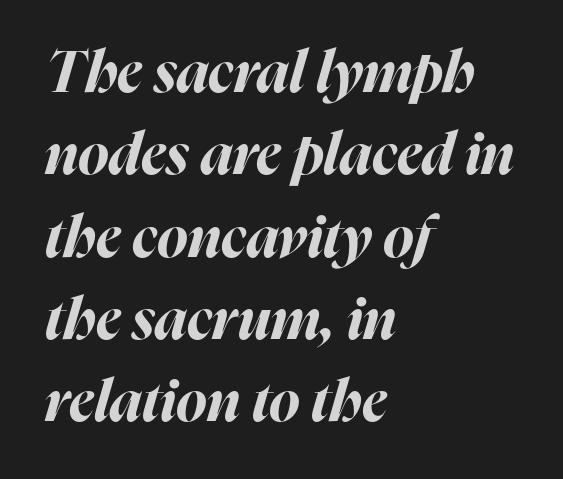
The image shows 58 px bold type, italic (leaning right); set left-aligned, normal line spacing (1.42x), normal letter spacing, not underlined; high stroke contrast and a medium x-height.
